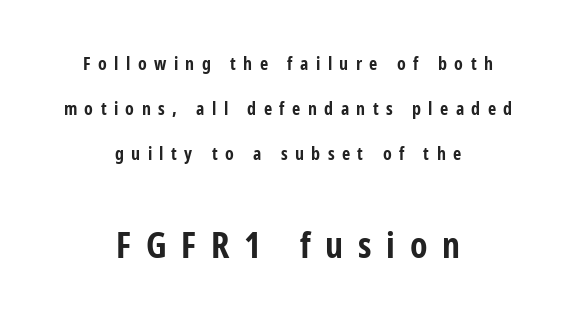
Q: Is the text bold? A: Yes.
Q: Is the text italic (slanted)? A: No, it is upright.
Q: Is the typeface a serif or a sans-serif typeface? A: Sans-serif.
Q: Is the text underlined? A: No.
Q: How is the paragraph aligned? A: Centered.
Q: Is the spacing between letters normal or unusually wide? A: Unusually wide.
Q: Is the spacing between lines tight, normal or loose? A: Loose.
Q: Which block of text is set in a larger size, the first (top) or the second (bottom)? A: The second (bottom) one.
Q: Width (condensed, normal, or wide)? A: Condensed.
Q: Stroke contrast? A: Low.
Q: x-height? A: Medium.
Q: Monospaced? A: No.
